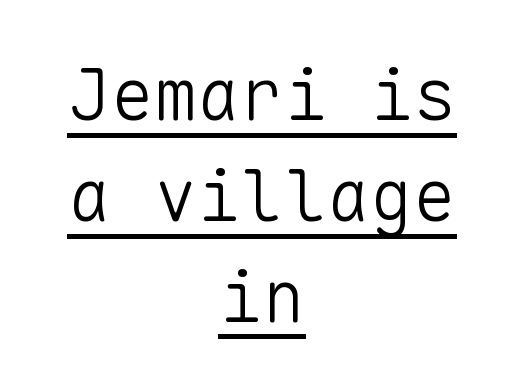
{"serif": "no", "italic": "no", "bold": "no", "weight": "light", "width": "normal", "stroke_contrast": "low", "x_height": "medium", "monospaced": "yes", "underline": "yes", "align": "center", "line_spacing": "normal", "line_spacing_ratio": 1.4, "letter_spacing": "normal", "letter_spacing_em": 0.0, "glyph_px": 72}
